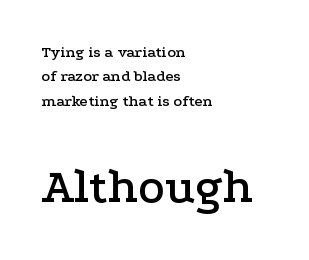
{"serif": "yes", "italic": "no", "width": "wide", "stroke_contrast": "low", "x_height": "medium", "monospaced": "no", "underline": "no", "align": "left", "line_spacing": "normal", "line_spacing_ratio": 1.52, "letter_spacing": "normal", "letter_spacing_em": 0.0, "larger_block": "second", "size_ratio": 3.06, "glyph_px": 49}
